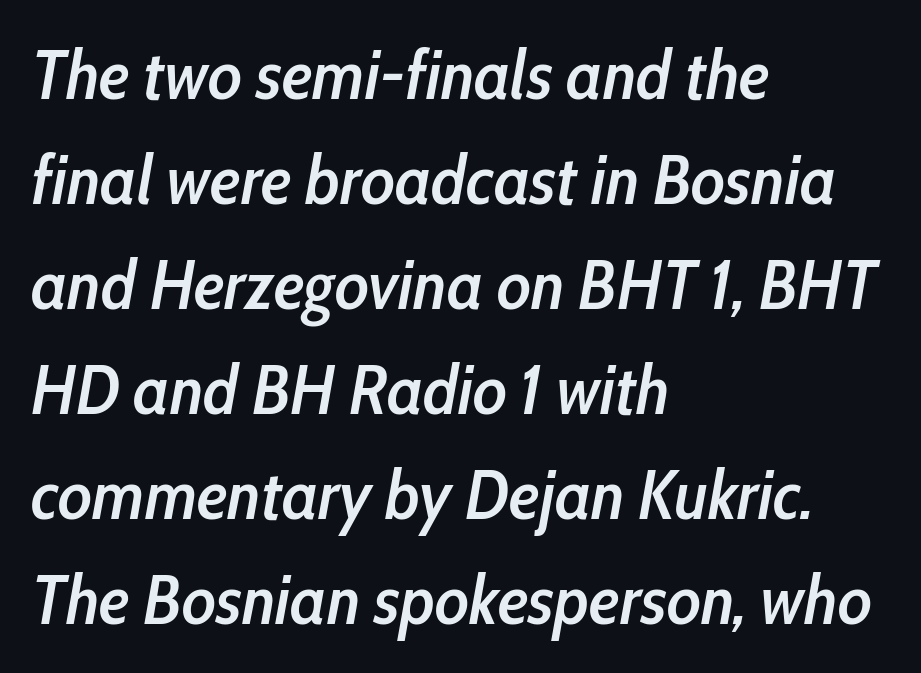
The image shows 70 px semibold, condensed type, italic (leaning right); set left-aligned, normal line spacing (1.5x), normal letter spacing, not underlined; low stroke contrast and a medium x-height.
